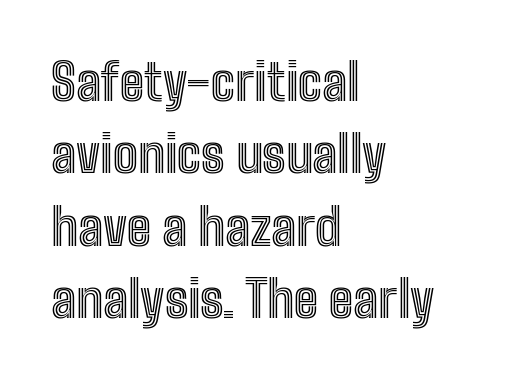
{"italic": "no", "width": "condensed", "x_height": "medium", "monospaced": "no", "underline": "no", "align": "left", "line_spacing": "normal", "line_spacing_ratio": 1.45, "letter_spacing": "normal", "letter_spacing_em": 0.0, "glyph_px": 50}
